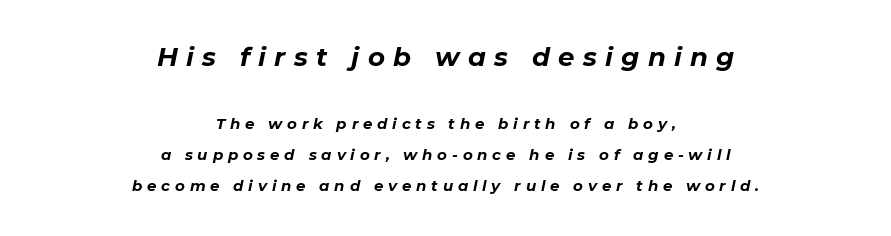
Q: Is the text bold? A: Yes.
Q: Is the text italic (slanted)? A: Yes, it leans right by about 11 degrees.
Q: Is the text underlined? A: No.
Q: How is the paragraph aligned? A: Centered.
Q: Is the spacing between letters normal or unusually wide? A: Unusually wide.
Q: Is the spacing between lines tight, normal or loose? A: Loose.
Q: Which block of text is set in a larger size, the first (top) or the second (bottom)? A: The first (top) one.
